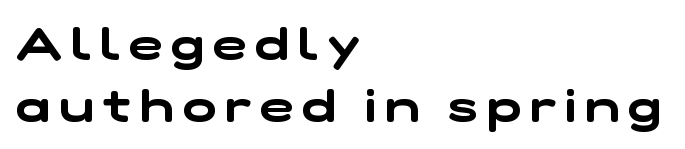
This sample has the flowing, uneven cadence of proportional lettering. Descender tails drop into unmarked territory. Compared with a centered layout, this one pins lines to the left instead. The designer went with a sans here, leaving each stem footless. Compared with typical paragraphs, the rows here are spaced about the same. This rendering widens character spacing well past its baseline value.
